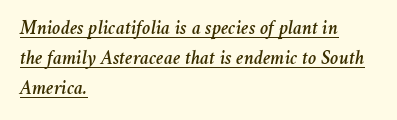
Students, observe the line beneath the letters — that is underlining. One glance says typical: line gaps are just what's usual. This is oblique type, the kind used for emphasis or titles. One-word summary of the alignment: left.
